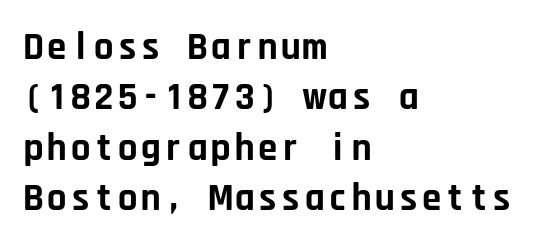
{"serif": "no", "italic": "no", "bold": "yes", "weight": "bold", "width": "normal", "stroke_contrast": "low", "x_height": "large", "monospaced": "yes", "underline": "no", "align": "left", "line_spacing": "normal", "line_spacing_ratio": 1.29, "letter_spacing": "normal", "letter_spacing_em": 0.0, "glyph_px": 39}
